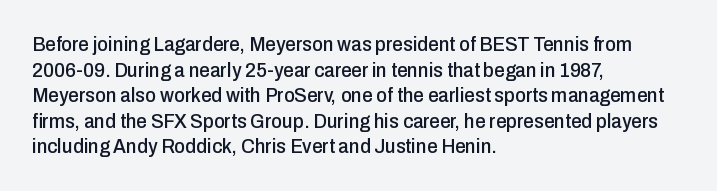
The image shows 21 px text type, upright; set left-aligned, line spacing 1.22x, normal letter spacing, not underlined.
